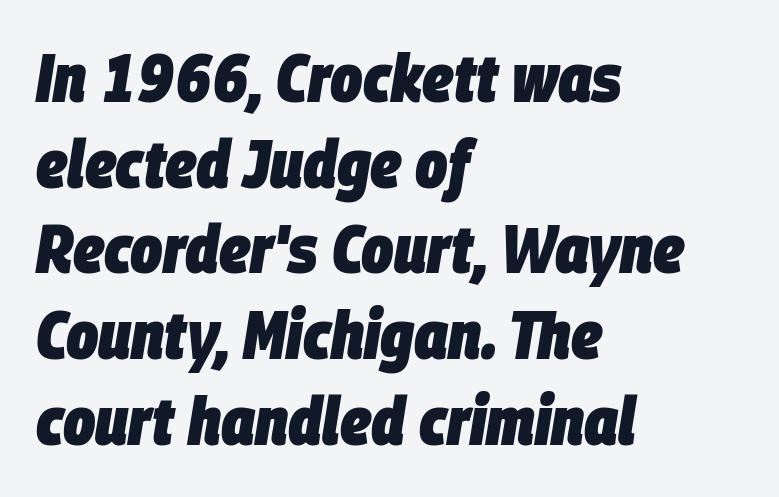
Q: Is the text bold? A: Yes.
Q: Is the text italic (slanted)? A: Yes, it leans right by about 9 degrees.
Q: Is the text underlined? A: No.
Q: How is the paragraph aligned? A: Left-aligned.
Q: Is the spacing between letters normal or unusually wide? A: Normal.
Q: Is the spacing between lines tight, normal or loose? A: Normal.
Q: Width (condensed, normal, or wide)? A: Condensed.
Q: Stroke contrast? A: Low.
Q: x-height? A: Large.
Q: Monospaced? A: No.
